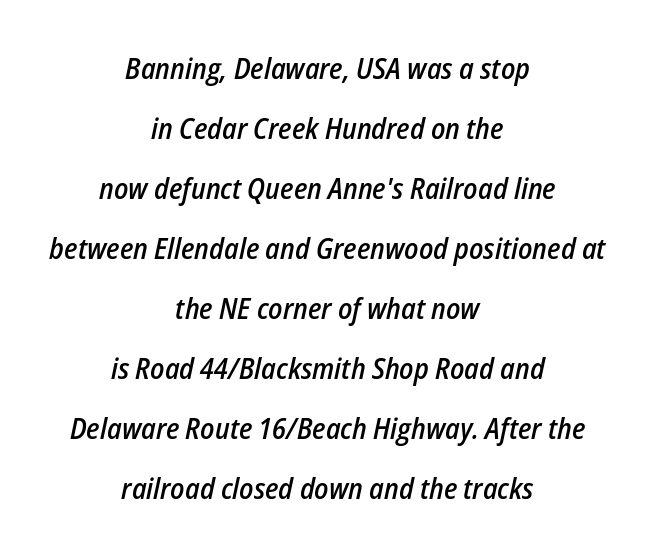
Q: Is the text bold? A: Semi-bold.
Q: Is the text italic (slanted)? A: Yes, it leans right by about 12 degrees.
Q: Is the text underlined? A: No.
Q: How is the paragraph aligned? A: Centered.
Q: Is the spacing between letters normal or unusually wide? A: Normal.
Q: Is the spacing between lines tight, normal or loose? A: Loose.
Q: Width (condensed, normal, or wide)? A: Condensed.
Q: Stroke contrast? A: Low.
Q: x-height? A: Medium.
Q: Monospaced? A: No.
